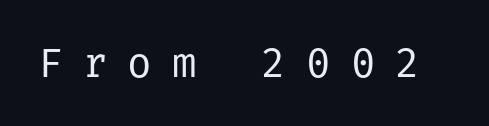
Stroke terminals: plain, sans-serif. No word sits above an underline. This is roman type, the default non-slanted kind. The weight tops out at a normal text grade.
